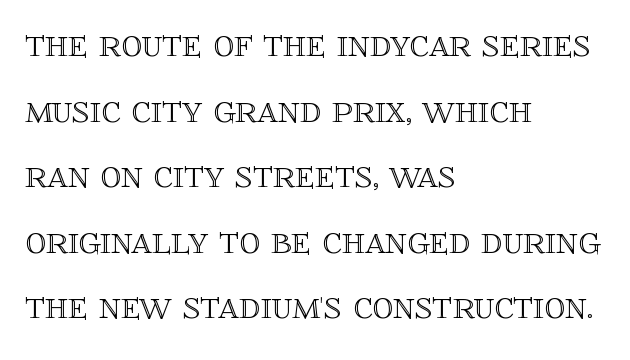
The image shows 41 px text type, upright; set left-aligned, normal line spacing (1.6x), normal letter spacing, not underlined; a large x-height.
